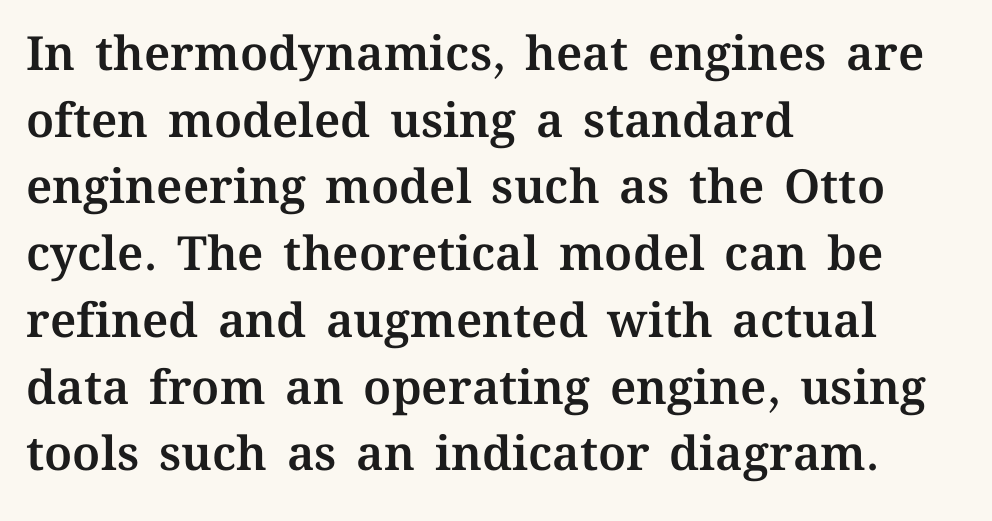
{"italic": "no", "width": "normal", "stroke_contrast": "medium", "x_height": "medium", "monospaced": "no", "underline": "no", "align": "left", "line_spacing": "normal", "line_spacing_ratio": 1.42, "letter_spacing": "normal", "letter_spacing_em": 0.0, "glyph_px": 47}
